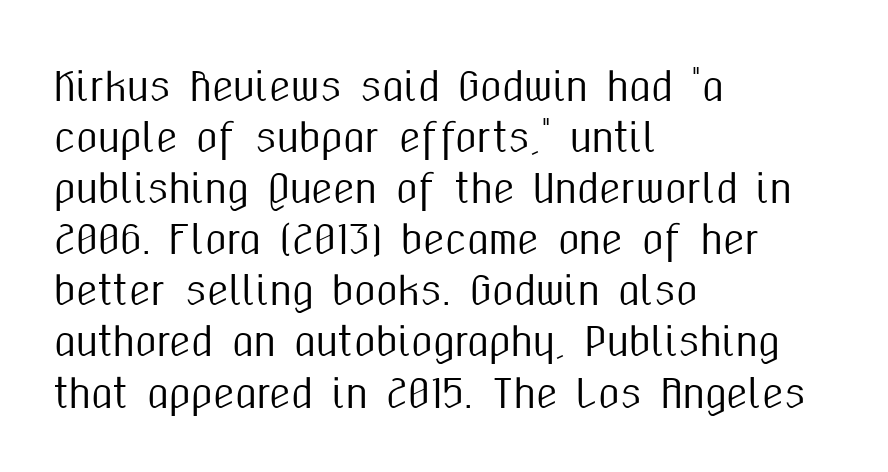
The image shows 39 px condensed sans-serif type, upright; set left-aligned, normal line spacing (1.31x), normal letter spacing, not underlined; medium stroke contrast and a medium x-height.
